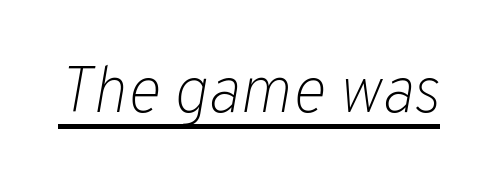
Characters are canted at an angle relative to the baseline's perpendicular. Each word holds together tightly as a unit, with standard inter-letter gaps. A quiet, ordinary-to-light weight characterises the typeface. These lines are rendered in a variable-pitch font.
